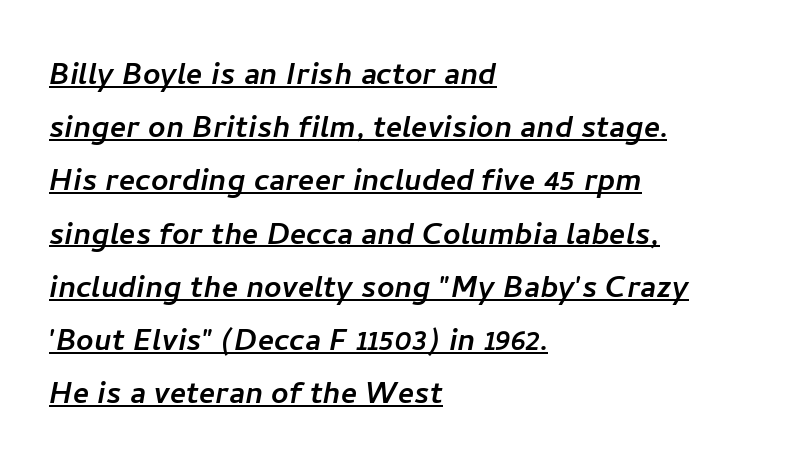
Honestly, the letter spacing is just normal — you wouldn't notice it. No feet cap the strokes, marking this as sans-serif type. Teacher's note: observe the even left margin — that is flush-left alignment. The passage shown is typed in a proportional face where columns would drift. The rows are spaced the way most documents space them.
